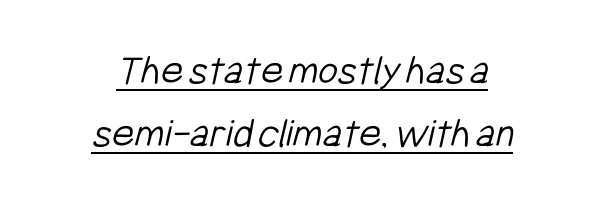
{"serif": "no", "bold": "no", "weight": "light", "width": "condensed", "stroke_contrast": "low", "x_height": "medium", "monospaced": "no", "underline": "yes", "align": "center", "line_spacing": "normal", "line_spacing_ratio": 1.47, "letter_spacing": "normal", "letter_spacing_em": 0.0, "glyph_px": 43}
